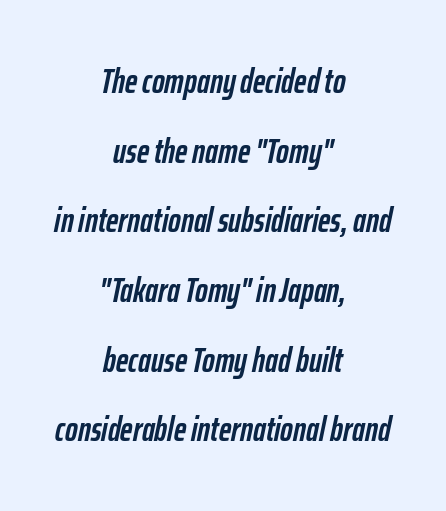
The image shows 34 px semibold, condensed type, italic (leaning right); set centered, loose line spacing (2.05x), normal letter spacing, not underlined; low stroke contrast and a medium x-height.
